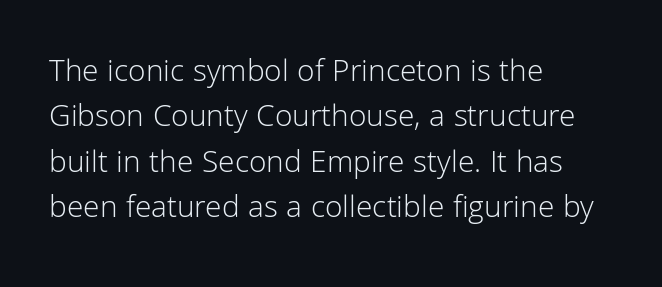
Decoration check: the copy has no underline. The rows are spaced the way most documents space them. Heft: none added — not bold. A roman cut, with each character standing at attention.
